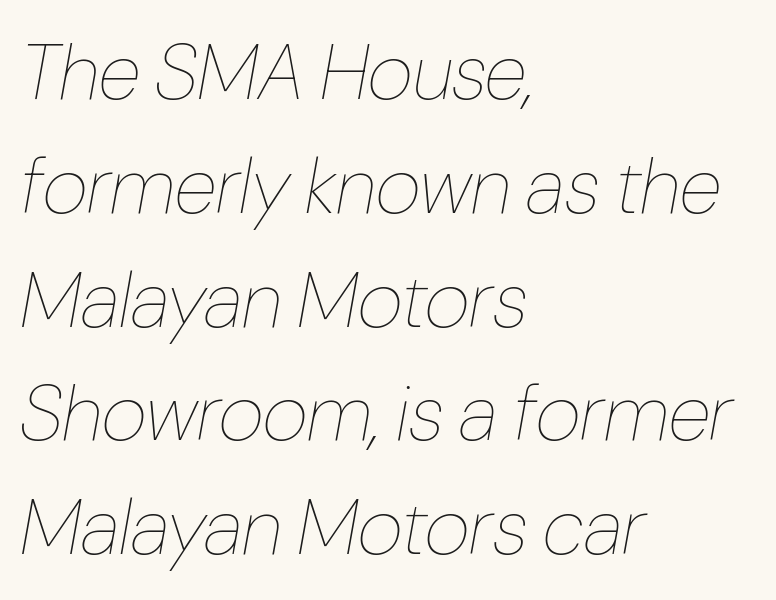
The image shows 79 px thin, condensed type, italic (leaning right); set left-aligned, normal line spacing (1.44x), normal letter spacing, not underlined; low stroke contrast and a medium x-height.
